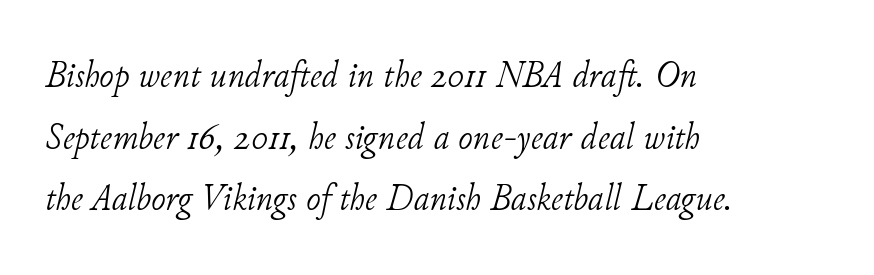
{"serif": "yes", "italic": "yes", "lean": "right", "slant_degrees": 11, "bold": "no", "weight": "light", "width": "normal", "stroke_contrast": "low", "x_height": "small", "monospaced": "no", "underline": "no", "align": "left", "line_spacing": "normal", "line_spacing_ratio": 1.58, "letter_spacing": "normal", "letter_spacing_em": 0.0, "glyph_px": 39}
